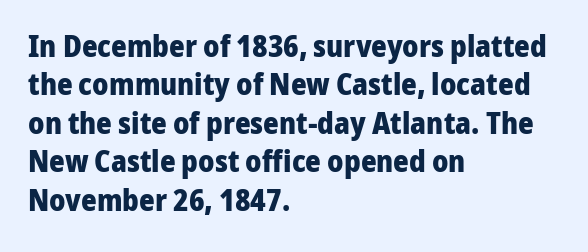
The image shows 30 px heavy sans-serif type, upright; set left-aligned, normal line spacing (1.28x), normal letter spacing, not underlined; low stroke contrast and a medium x-height.
